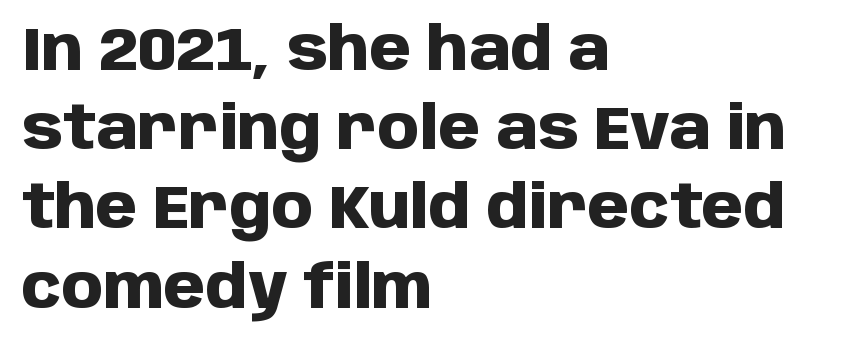
Rendered with straight, roman letterforms. Each line starts at the same left margin while the right side varies. On the weight axis this lands at bold, roughly 700. Each letter keeps its own natural width here, so spacing adapts to shape. How would I describe the line gaps? Plain and ordinary.
